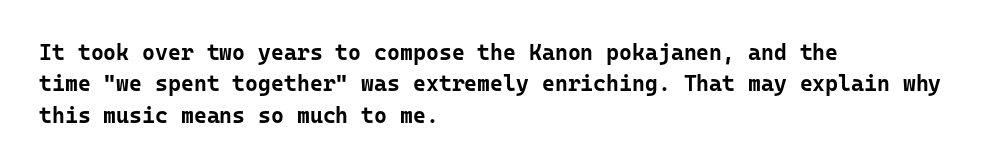
Q: Is the text bold? A: Yes.
Q: Is the text italic (slanted)? A: No, it is upright.
Q: Is the text underlined? A: No.
Q: How is the paragraph aligned? A: Left-aligned.
Q: Is the spacing between letters normal or unusually wide? A: Normal.
Q: Is the spacing between lines tight, normal or loose? A: Normal.
